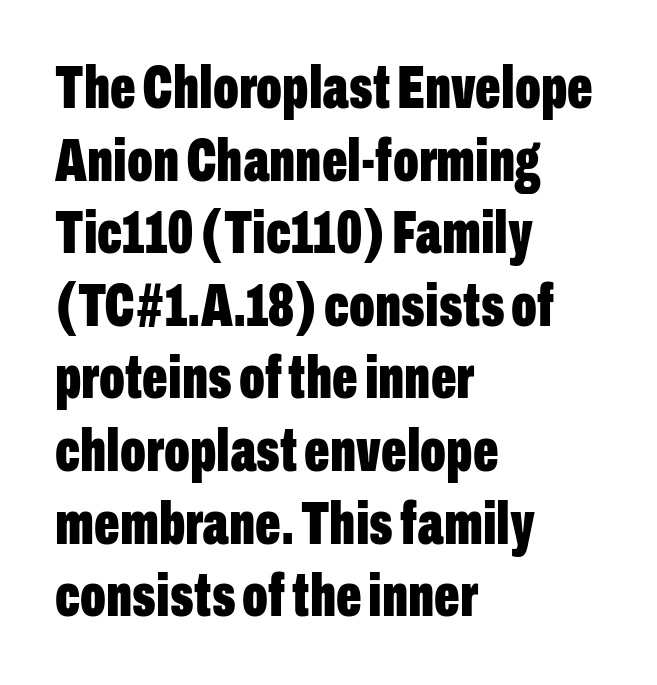
The lines in this sample share a left origin and differ only in where they stop. The rendering uses a bold face; every stroke is thick and dark. Stroke terminals: plain, sans-serif. Default kerning and tracking; the words read as compact shapes. A clean baseline with only descenders dipping below it. Every stem runs plumb, perpendicular to the baseline.
